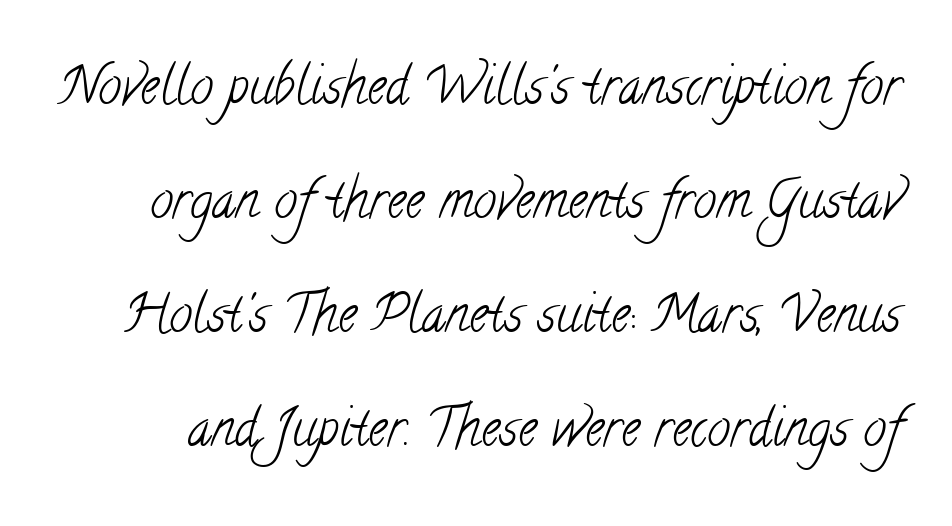
The image shows 52 px light, condensed type; set loose line spacing (2.19x), normal letter spacing, not underlined; low stroke contrast and a small x-height.
